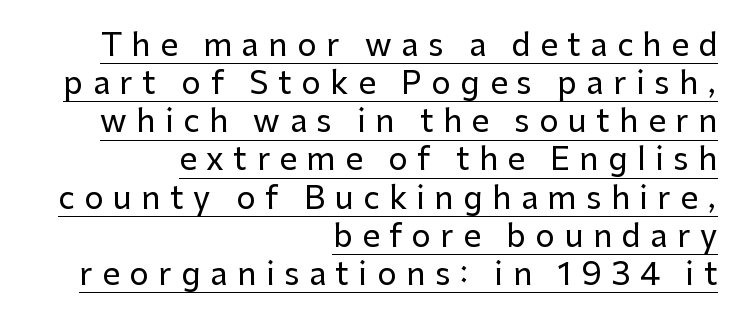
Q: Is the text italic (slanted)? A: No, it is upright.
Q: Is the typeface a serif or a sans-serif typeface? A: Sans-serif.
Q: Is the text underlined? A: Yes.
Q: How is the paragraph aligned? A: Right-aligned.
Q: Is the spacing between letters normal or unusually wide? A: Unusually wide.
Q: Width (condensed, normal, or wide)? A: Normal.
Q: Stroke contrast? A: Low.
Q: x-height? A: Medium.
Q: Monospaced? A: No.
